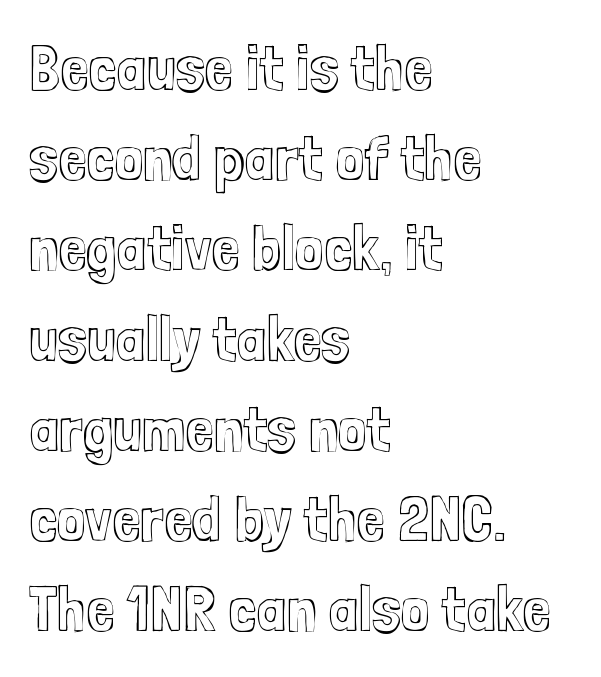
Q: Is the text italic (slanted)? A: No, it is upright.
Q: Is the text underlined? A: No.
Q: How is the paragraph aligned? A: Left-aligned.
Q: Is the spacing between letters normal or unusually wide? A: Normal.
Q: Is the spacing between lines tight, normal or loose? A: Normal.
Q: Width (condensed, normal, or wide)? A: Condensed.
Q: x-height? A: Medium.
Q: Monospaced? A: No.
